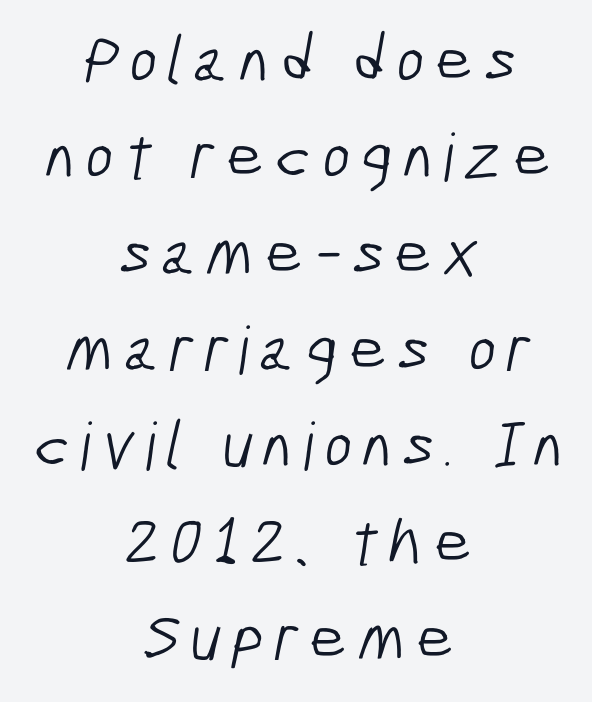
The image shows 66 px light, condensed sans-serif type; set centered, normal line spacing (1.46x), not underlined; low stroke contrast and a medium x-height.
